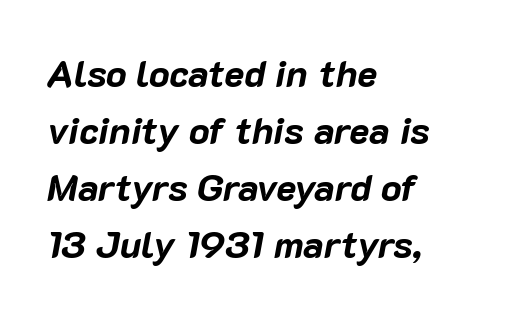
Q: Is the text bold? A: Yes.
Q: Is the text italic (slanted)? A: Yes, it leans right by about 10 degrees.
Q: Is the text underlined? A: No.
Q: How is the paragraph aligned? A: Left-aligned.
Q: Is the spacing between letters normal or unusually wide? A: Normal.
Q: Is the spacing between lines tight, normal or loose? A: Normal.
Q: Width (condensed, normal, or wide)? A: Normal.
Q: Stroke contrast? A: Low.
Q: x-height? A: Medium.
Q: Monospaced? A: No.
